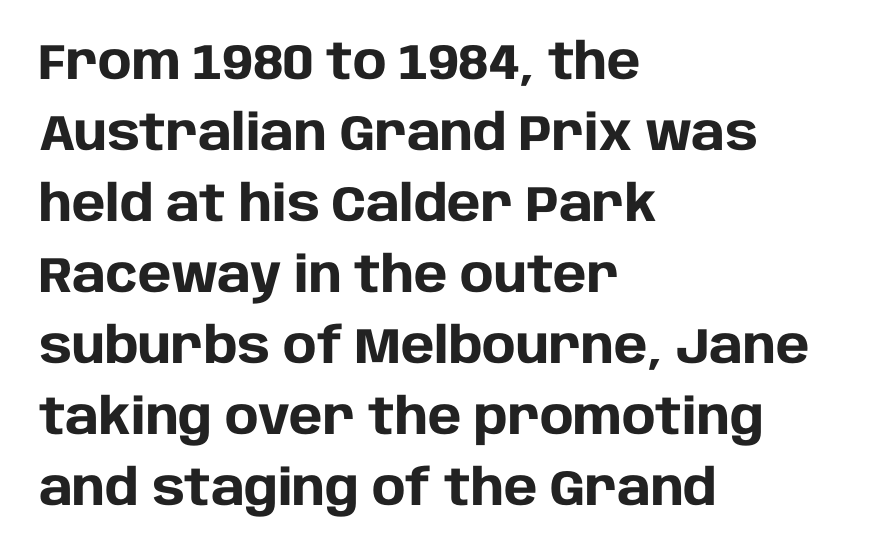
Q: Is the text bold? A: Yes.
Q: Is the text italic (slanted)? A: No, it is upright.
Q: Is the typeface a serif or a sans-serif typeface? A: Sans-serif.
Q: Is the text underlined? A: No.
Q: How is the paragraph aligned? A: Left-aligned.
Q: Is the spacing between letters normal or unusually wide? A: Normal.
Q: Is the spacing between lines tight, normal or loose? A: Normal.
Q: Width (condensed, normal, or wide)? A: Normal.
Q: Stroke contrast? A: Low.
Q: x-height? A: Large.
Q: Monospaced? A: No.
